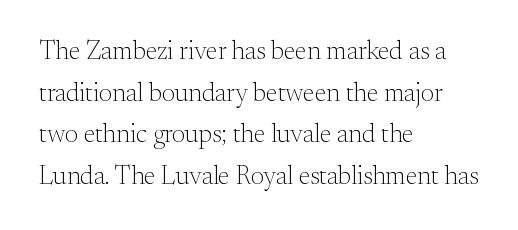
Q: Is the text bold? A: No.
Q: Is the text italic (slanted)? A: No, it is upright.
Q: Is the text underlined? A: No.
Q: How is the paragraph aligned? A: Left-aligned.
Q: Is the spacing between letters normal or unusually wide? A: Normal.
Q: Is the spacing between lines tight, normal or loose? A: Normal.
